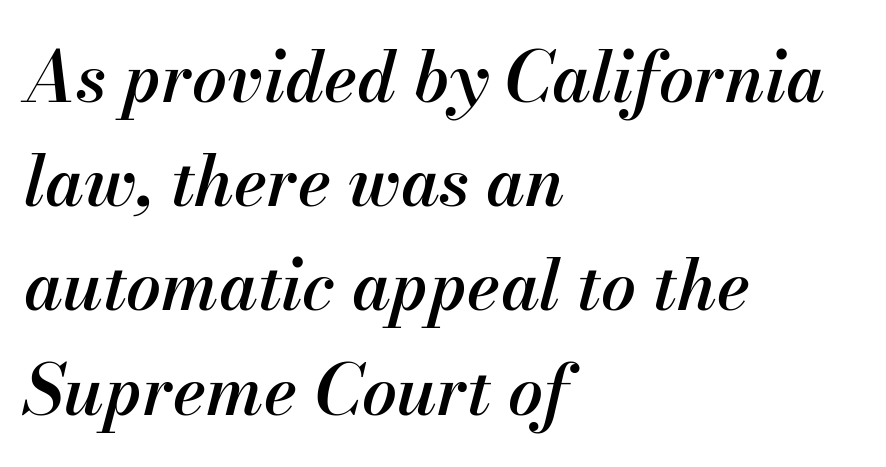
A clean baseline with only descenders dipping below it. You can tell it's italic because the verticals aren't actually vertical. Note the varied advance widths — an 'i' is clearly narrower than an 'm'. Stems and bowls a touch heavier than normal — semibold. Each line starts at the same left margin while the right side varies. The designer left line spacing at the default.
